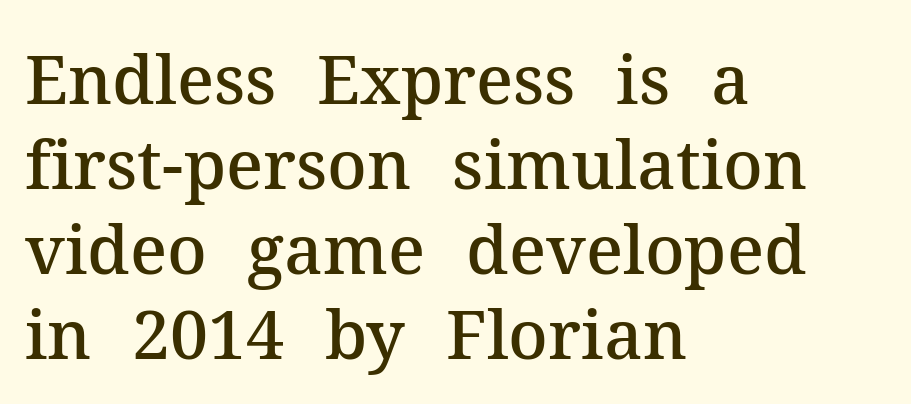
{"serif": "yes", "italic": "no", "bold": "semi", "weight": "semibold", "width": "normal", "stroke_contrast": "medium", "x_height": "medium", "monospaced": "no", "underline": "no", "align": "left", "line_spacing": "normal", "line_spacing_ratio": 1.25, "letter_spacing": "normal", "letter_spacing_em": 0.0, "glyph_px": 68}
